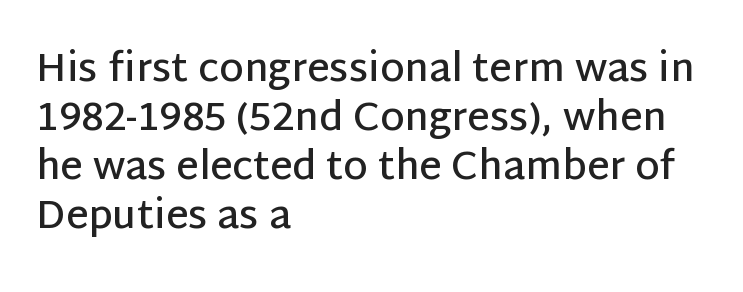
{"serif": "no", "italic": "no", "bold": "semi", "weight": "semibold", "width": "normal", "stroke_contrast": "low", "x_height": "large", "monospaced": "no", "underline": "no", "align": "left", "line_spacing": "normal", "line_spacing_ratio": 1.26, "letter_spacing": "normal", "letter_spacing_em": 0.0, "glyph_px": 39}
